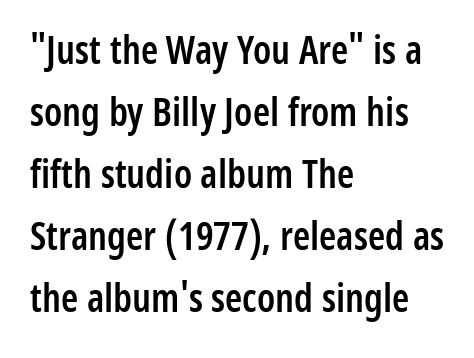
The image shows 39 px semibold, condensed sans-serif type, upright; set left-aligned, normal line spacing (1.59x), normal letter spacing, not underlined; low stroke contrast and a medium x-height.
